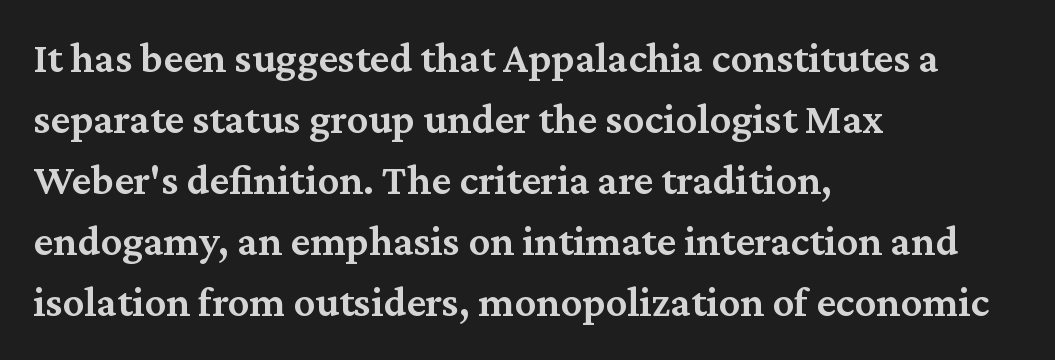
{"serif": "yes", "italic": "no", "bold": "semi", "weight": "semibold", "width": "normal", "stroke_contrast": "medium", "x_height": "medium", "monospaced": "no", "underline": "no", "align": "left", "line_spacing": "normal", "line_spacing_ratio": 1.42, "letter_spacing": "normal", "letter_spacing_em": 0.0, "glyph_px": 43}
